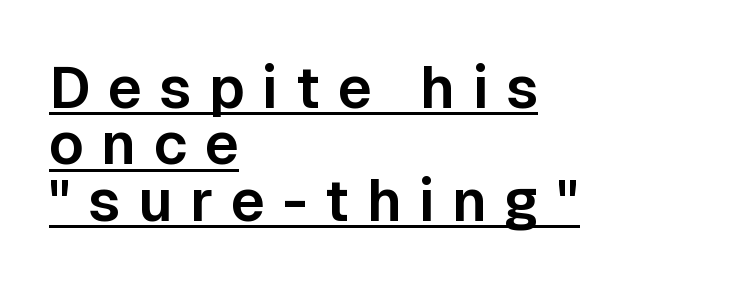
Q: Is the text italic (slanted)? A: No, it is upright.
Q: Is the typeface a serif or a sans-serif typeface? A: Sans-serif.
Q: Is the text underlined? A: Yes.
Q: How is the paragraph aligned? A: Left-aligned.
Q: Is the spacing between letters normal or unusually wide? A: Unusually wide.
Q: Is the spacing between lines tight, normal or loose? A: Tight.
Q: Width (condensed, normal, or wide)? A: Normal.
Q: Stroke contrast? A: Low.
Q: x-height? A: Medium.
Q: Monospaced? A: No.
